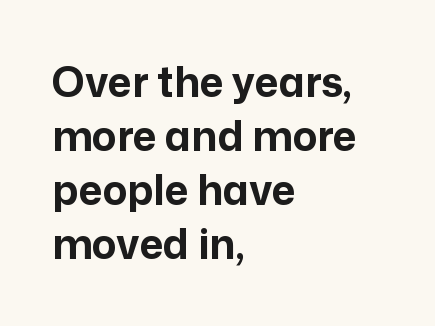
No extra tracking has been applied to these lines. All the whitespace from short lines collects on the right. Here the designer chose a conventional face with non-uniform glyph widths. The passage shown is not underscored anywhere. These words are printed bold, with thick strokes throughout. Interline gaps are of average width in this sample.
